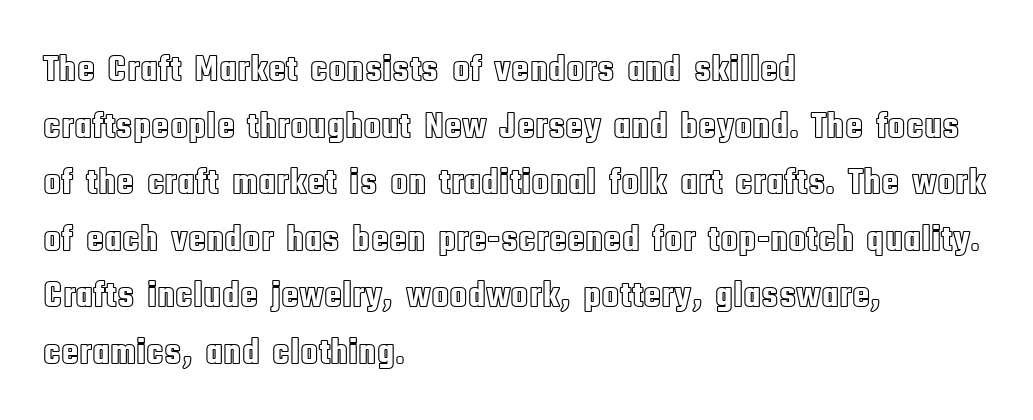
{"italic": "no", "width": "condensed", "x_height": "large", "monospaced": "no", "underline": "no", "align": "left", "line_spacing": "normal", "line_spacing_ratio": 1.53, "letter_spacing": "normal", "letter_spacing_em": 0.0, "glyph_px": 37}
